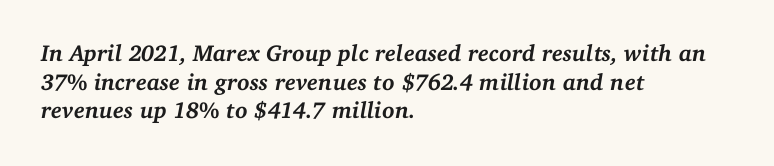
Q: Is the text bold? A: Yes.
Q: Is the text italic (slanted)? A: Yes, it leans right by about 11 degrees.
Q: Is the text underlined? A: No.
Q: How is the paragraph aligned? A: Left-aligned.
Q: Is the spacing between letters normal or unusually wide? A: Normal.
